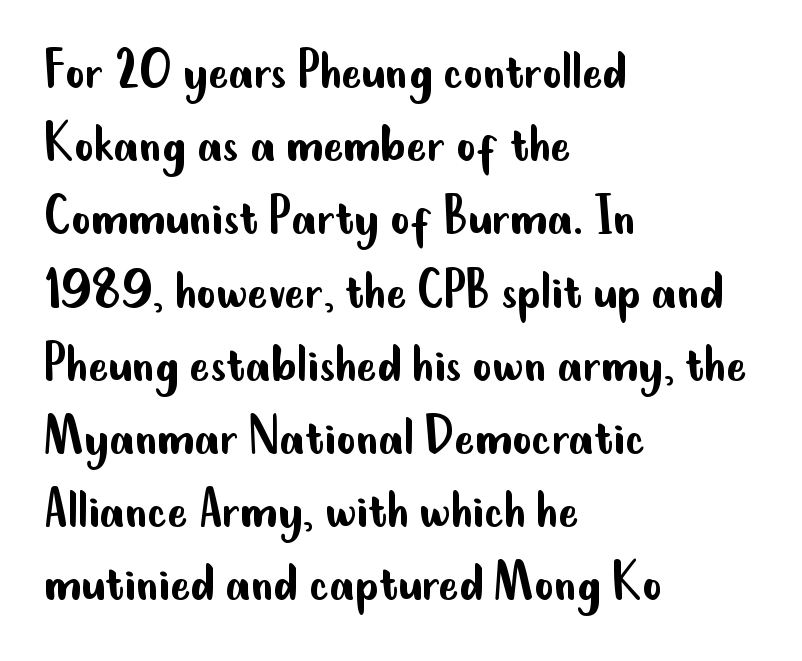
The image shows 60 px regular-weight, condensed sans-serif type, upright; set left-aligned, line spacing 1.22x, normal letter spacing, not underlined; low stroke contrast and a small x-height.
